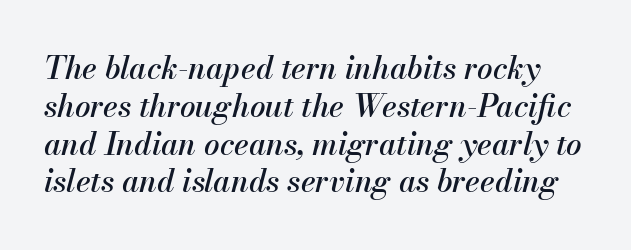
Anything drawn beneath the words? Only blank space. The rendering uses natural spacing where letterforms have individual widths. Yep, that's italic — everything's leaning. Observe the ordinary spacing: letters are neighbours, not strangers.
